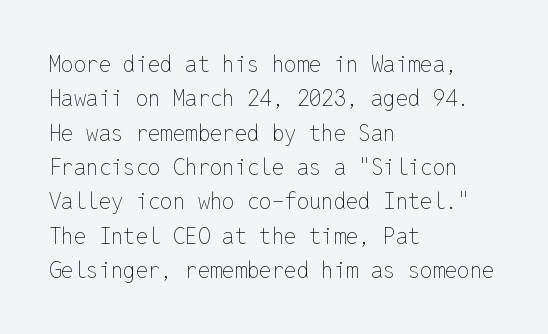
Q: Is the text bold? A: No.
Q: Is the text italic (slanted)? A: No, it is upright.
Q: Is the text underlined? A: No.
Q: How is the paragraph aligned? A: Left-aligned.
Q: Is the spacing between letters normal or unusually wide? A: Normal.
Q: Is the spacing between lines tight, normal or loose? A: Normal.
